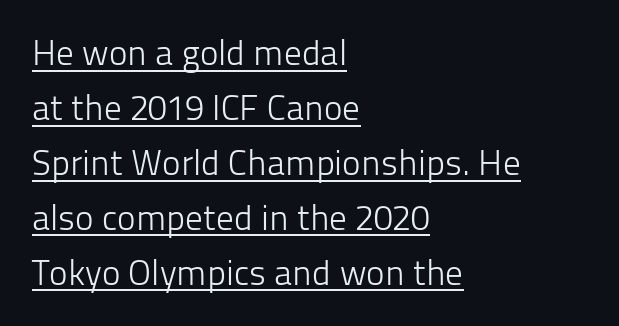
The image shows 35 px light sans-serif type, upright; set left-aligned, normal line spacing (1.57x), normal letter spacing, underlined; low stroke contrast and a medium x-height.
